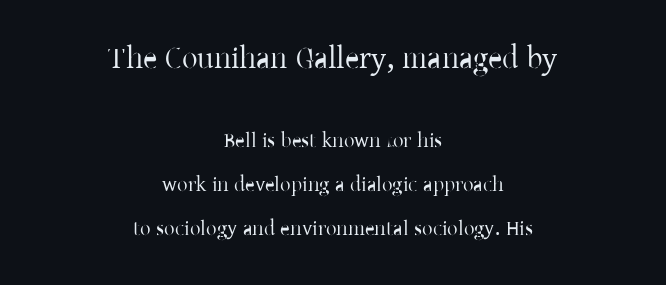
{"serif": "yes", "italic": "no", "bold": "no", "weight": "regular", "width": "normal", "stroke_contrast": "low", "x_height": "medium", "monospaced": "no", "underline": "no", "align": "center", "line_spacing": "loose", "line_spacing_ratio": 2.1, "letter_spacing": "normal", "letter_spacing_em": 0.0, "larger_block": "first", "size_ratio": 1.48, "glyph_px": 31}
